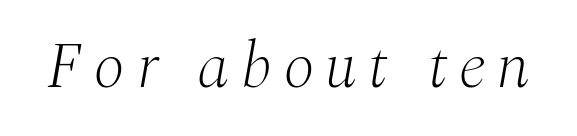
{"serif": "yes", "italic": "yes", "lean": "right", "slant_degrees": 10, "bold": "no", "weight": "light", "width": "normal", "stroke_contrast": "medium", "x_height": "medium", "monospaced": "no", "underline": "no", "glyph_px": 65}
